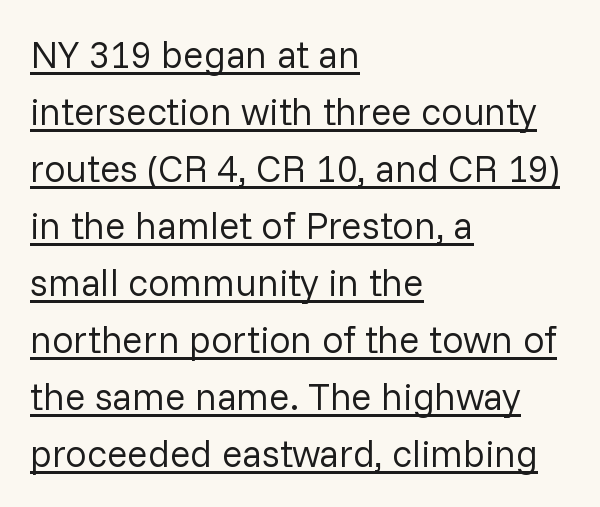
Q: Is the text bold? A: No.
Q: Is the text italic (slanted)? A: No, it is upright.
Q: Is the typeface a serif or a sans-serif typeface? A: Sans-serif.
Q: Is the text underlined? A: Yes.
Q: How is the paragraph aligned? A: Left-aligned.
Q: Is the spacing between letters normal or unusually wide? A: Normal.
Q: Is the spacing between lines tight, normal or loose? A: Normal.
Q: Width (condensed, normal, or wide)? A: Normal.
Q: Stroke contrast? A: Low.
Q: x-height? A: Medium.
Q: Monospaced? A: No.
